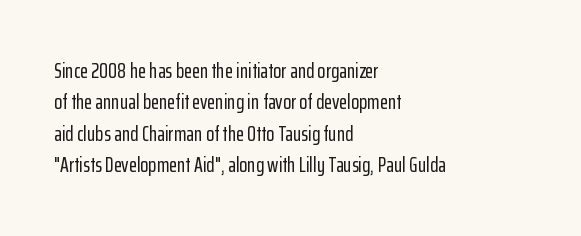
The compositor pushed each line to the left boundary. The designer left line spacing at the default. The rendering keeps characters at their native spacing. No italicization has been applied; the sample stays upright. Clear beneath every line of the passage.
